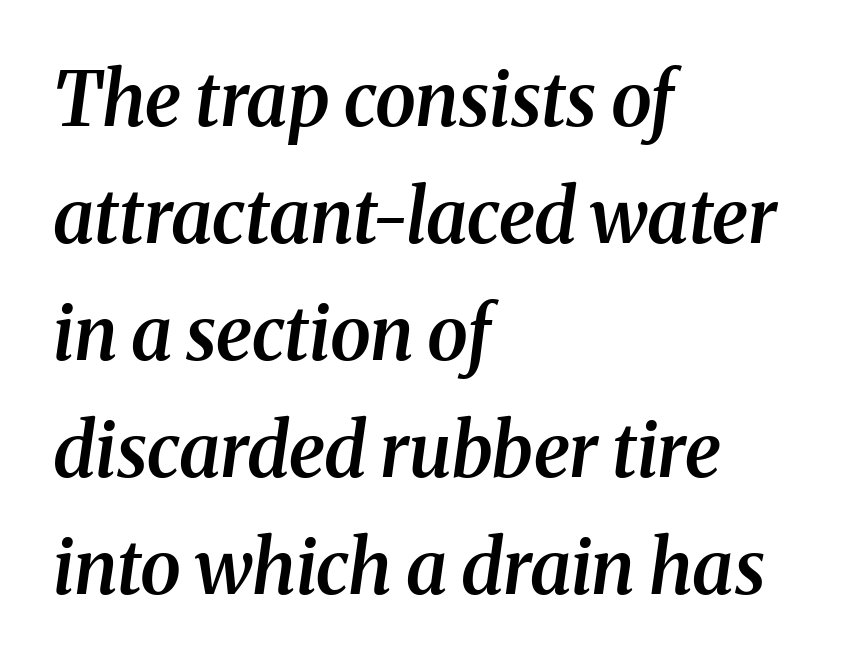
Q: Is the text bold? A: Semi-bold.
Q: Is the text italic (slanted)? A: Yes, it leans right by about 8 degrees.
Q: Is the typeface a serif or a sans-serif typeface? A: Serif.
Q: Is the text underlined? A: No.
Q: How is the paragraph aligned? A: Left-aligned.
Q: Is the spacing between letters normal or unusually wide? A: Normal.
Q: Is the spacing between lines tight, normal or loose? A: Normal.
Q: Width (condensed, normal, or wide)? A: Normal.
Q: Stroke contrast? A: Medium.
Q: x-height? A: Medium.
Q: Monospaced? A: No.
